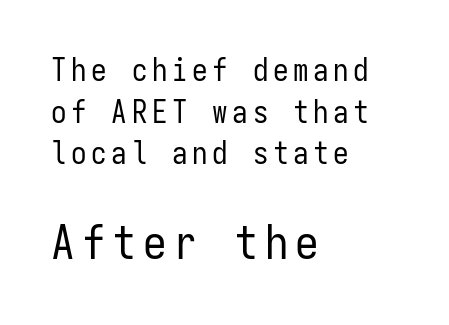
Glance below the letters and you will spot only blank space. Nope, no serifs anywhere on these letters. The cut favours lightness, reaching ordinary text weight at its darkest. The vertical gap from one line to the next is medium.
